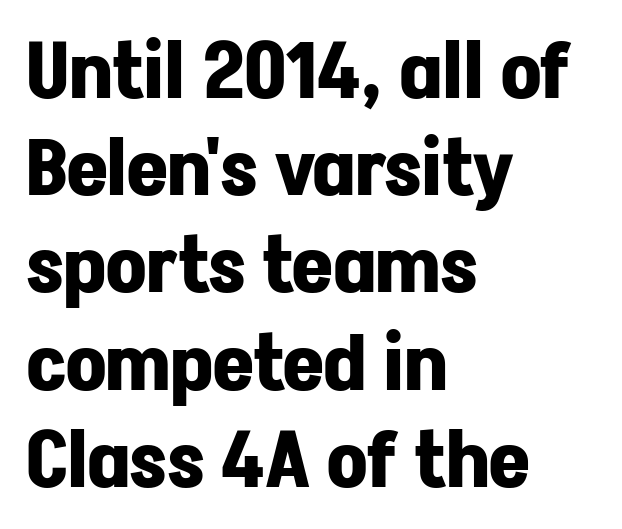
{"serif": "no", "italic": "no", "bold": "yes", "weight": "bold", "width": "normal", "stroke_contrast": "low", "x_height": "medium", "monospaced": "no", "underline": "no", "align": "left", "line_spacing_ratio": 1.23, "letter_spacing": "normal", "letter_spacing_em": 0.0, "glyph_px": 79}
